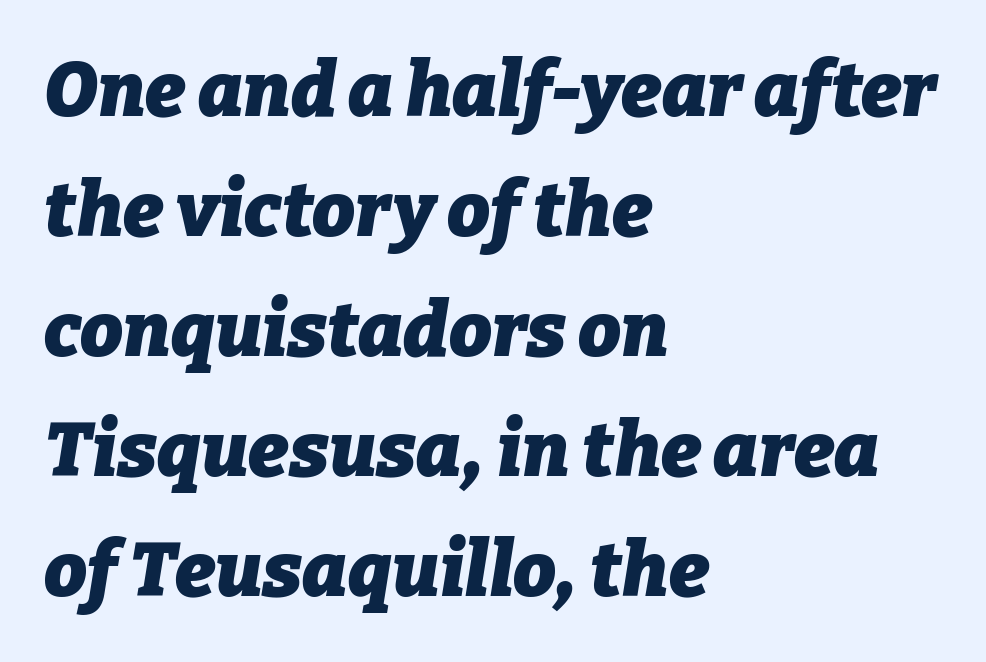
Q: Is the text bold? A: Yes.
Q: Is the text italic (slanted)? A: Yes, it leans right by about 9 degrees.
Q: Is the text underlined? A: No.
Q: How is the paragraph aligned? A: Left-aligned.
Q: Is the spacing between letters normal or unusually wide? A: Normal.
Q: Is the spacing between lines tight, normal or loose? A: Normal.
Q: Width (condensed, normal, or wide)? A: Normal.
Q: Stroke contrast? A: Low.
Q: x-height? A: Medium.
Q: Monospaced? A: No.
